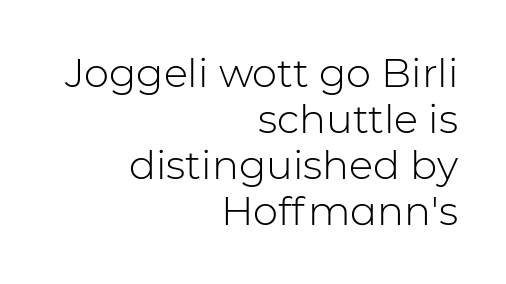
One glance says dense: line gaps are narrower than usual. Think of a printed novel: that variable character pitch is what you see here. The weight would be labelled regular, book, light, or lighter still. The specimen reads as upright at a glance.
